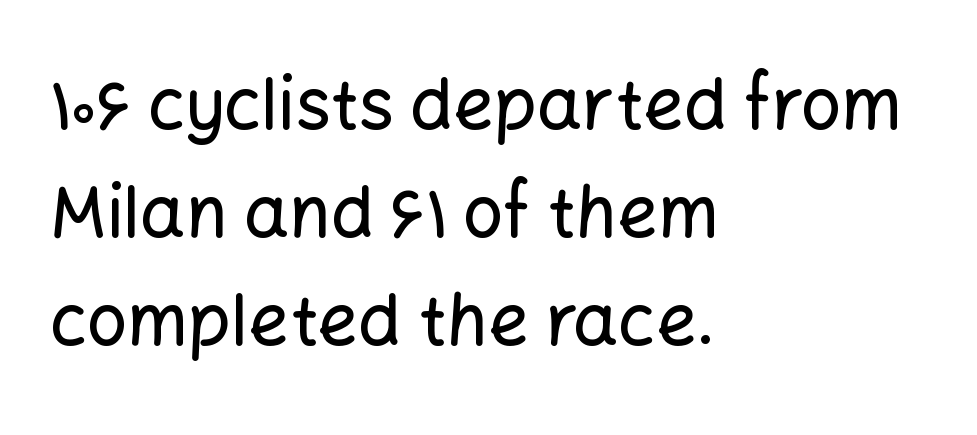
Ascenders rise straight up at ninety degrees. The baseline area is clear. The lines sit at an ordinary, default distance from one another. Proportional: the letters do not fall into vertical columns. Examine the stroke ends and you'll find no serifs. Short and long lines alike share a common starting point at left.
